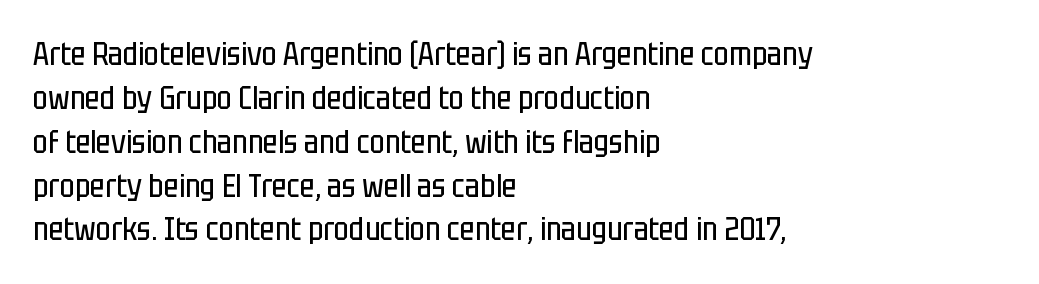
The face used here is rendered with its standard letterfit. Each letter keeps its own natural width here, so spacing adapts to shape. How would I describe the line gaps? Plain and ordinary. The weight tops out at a normal text grade. Line beginnings align vertically; line endings do not.
